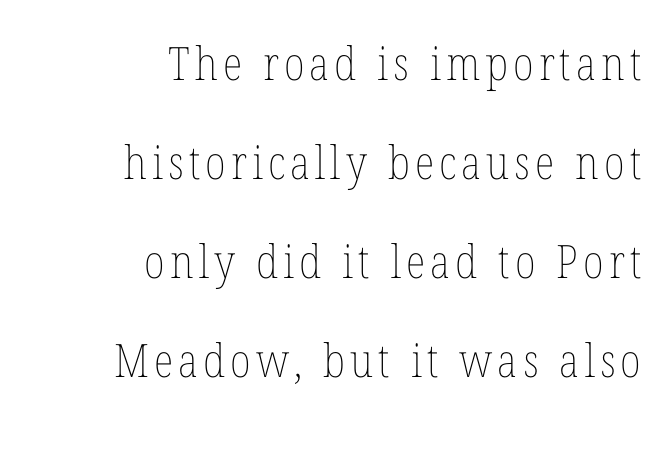
The image shows 46 px thin, condensed type, upright; set right-aligned, loose line spacing (2.15x), not underlined; low stroke contrast and a medium x-height.
